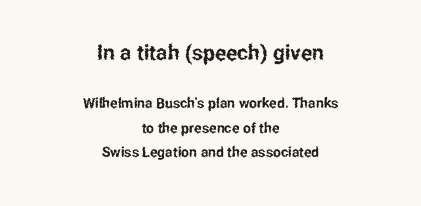
In CSS terms this would be text-align: center. You get the large type first, then a drop to smaller type. Bare-footed words on every line. Words appear dense and cohesive because spacing is normal.
